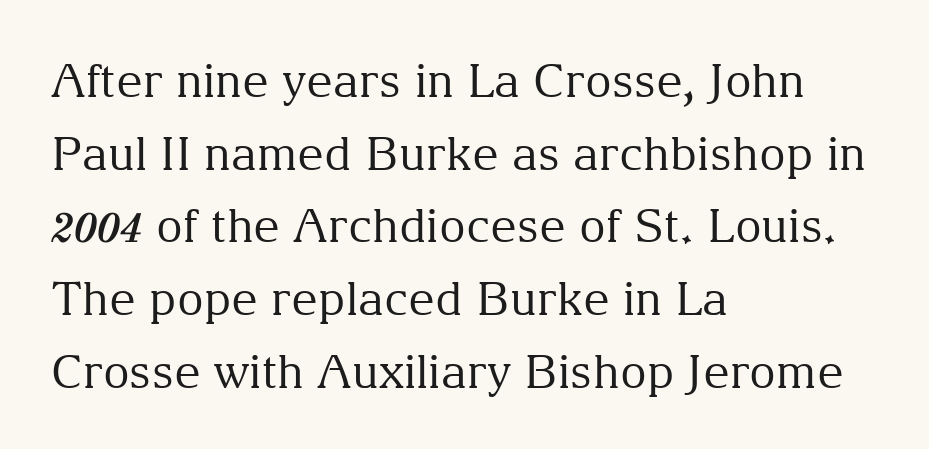
{"serif": "yes", "italic": "no", "bold": "no", "weight": "regular", "width": "normal", "stroke_contrast": "medium", "x_height": "medium", "monospaced": "no", "underline": "no", "align": "left", "line_spacing": "normal", "line_spacing_ratio": 1.58, "letter_spacing": "normal", "letter_spacing_em": 0.0, "glyph_px": 46}
